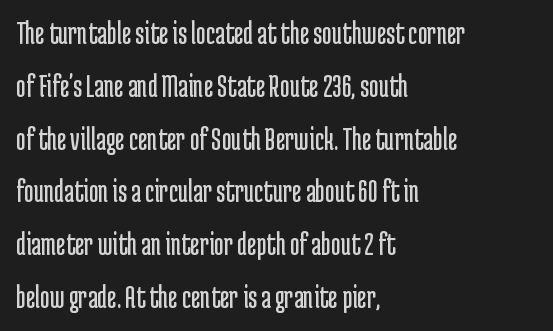
A clean baseline with only descenders dipping below it. This sample has the flowing, uneven cadence of proportional lettering. This rendering employs a face without finishing strokes, i.e., a sans-serif. Is the type heavy? It reads as light-to-regular instead. The font's upright variant was chosen for this text.
